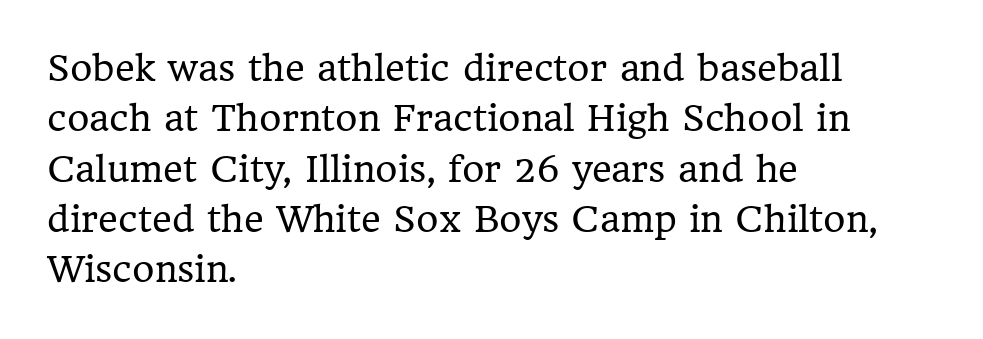
Think of a printed novel: that variable character pitch is what you see here. Words float on clear page, feet unadorned. Italic: no, the glyphs are upright roman. This sample is left-justified, so line endings fall wherever the words run out. The rendering uses a moderate line-height, typical for paragraphs.
